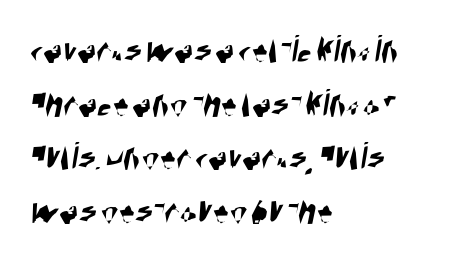
Note the varied advance widths — an 'i' is clearly narrower than an 'm'. If you drew a ruler down the left edge, every line would touch it. A typesetter would call this leading conventional body-copy spacing. The zone under the glyphs is completely vacant.
